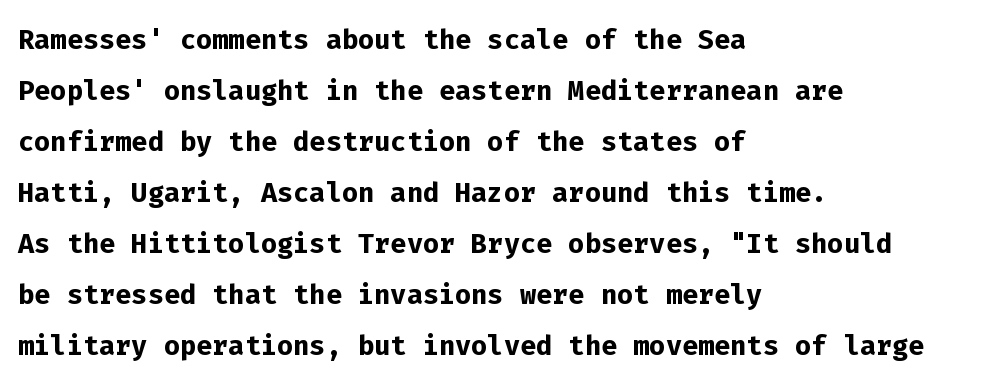
The image shows 38 px semibold sans-serif type, upright, monospaced; set left-aligned, normal line spacing (1.34x), normal letter spacing, not underlined; low stroke contrast and a medium x-height.
